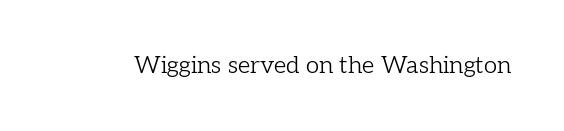
The image shows 24 px text type, upright; set normal letter spacing, not underlined.
